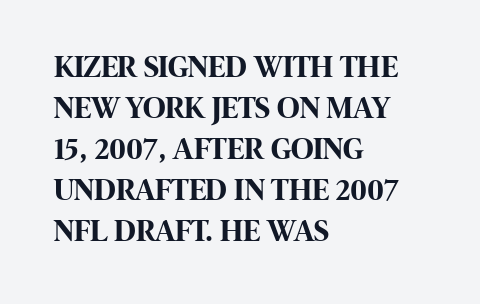
The image shows 31 px bold, condensed sans-serif type, upright; set left-aligned, normal line spacing (1.32x), normal letter spacing, not underlined; high stroke contrast and a large x-height.
